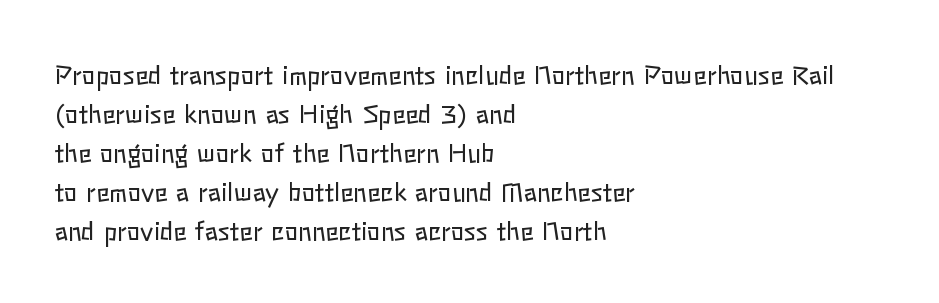
The space between consecutive lines is moderate. In terms of letterspacing, this is plain default setting. This rendering features lettering with no underline. Is the stroke heavy? The answer is a plain regular-or-lighter.
